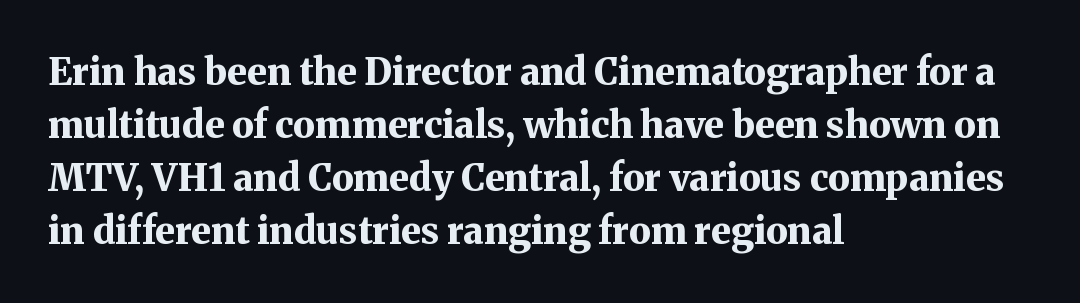
The image shows 37 px bold serif type, upright; set left-aligned, normal line spacing (1.43x), normal letter spacing, not underlined; medium stroke contrast and a medium x-height.
